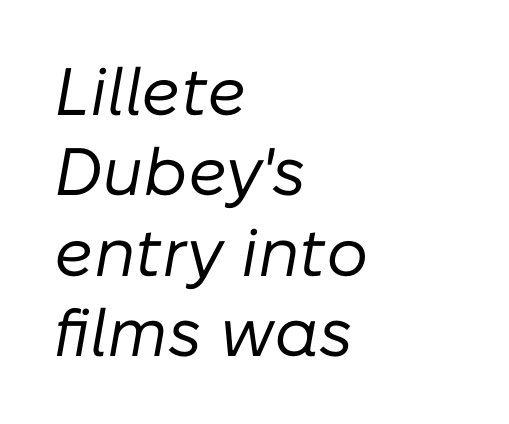
{"italic": "yes", "lean": "right", "slant_degrees": 10, "bold": "no", "weight": "regular", "width": "normal", "stroke_contrast": "low", "x_height": "medium", "monospaced": "no", "underline": "no", "align": "left", "line_spacing_ratio": 1.2, "letter_spacing": "normal", "letter_spacing_em": 0.0, "glyph_px": 67}
